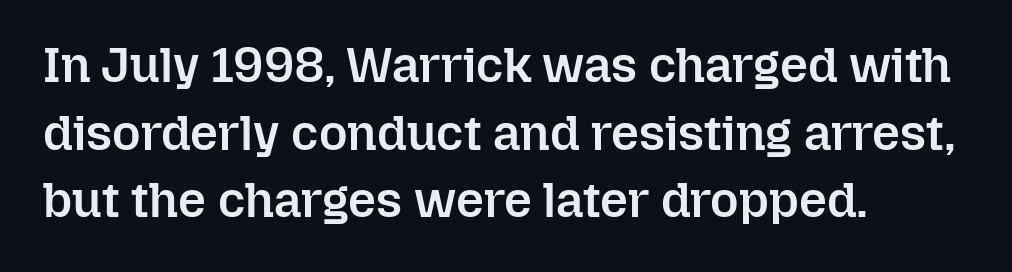
The image shows 49 px semibold type, upright; set left-aligned, normal line spacing (1.38x), normal letter spacing, not underlined; low stroke contrast and a medium x-height.
